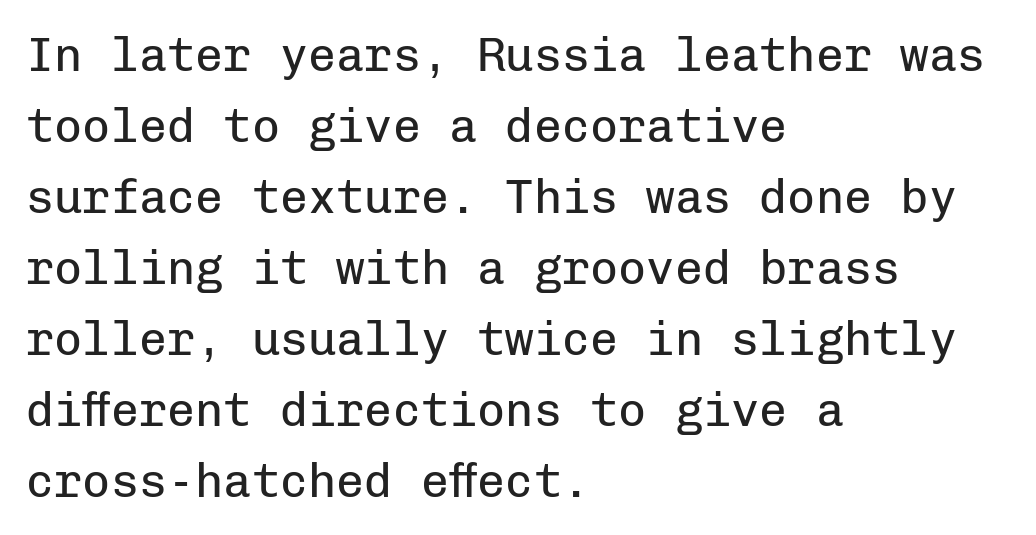
Q: Is the text bold? A: No.
Q: Is the text italic (slanted)? A: No, it is upright.
Q: Is the typeface a serif or a sans-serif typeface? A: Sans-serif.
Q: Is the text underlined? A: No.
Q: How is the paragraph aligned? A: Left-aligned.
Q: Is the spacing between letters normal or unusually wide? A: Normal.
Q: Is the spacing between lines tight, normal or loose? A: Normal.
Q: Width (condensed, normal, or wide)? A: Normal.
Q: Stroke contrast? A: Low.
Q: x-height? A: Medium.
Q: Monospaced? A: Yes.
